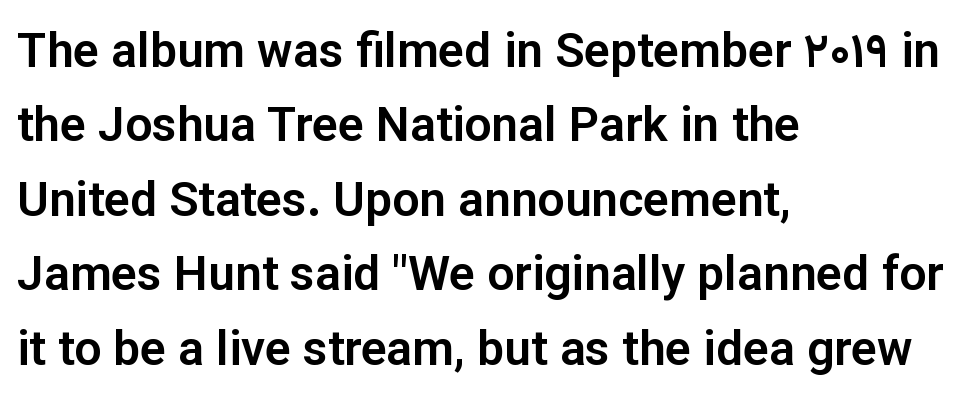
The designer left line spacing at the default. The zone under the glyphs is completely vacant. No extra tracking has been applied to these lines. I'd call this a sans setting — the letters go barefoot. A typesetter would call this proportional, since set widths differ per character. Is there any slant? The stems are plumb.
